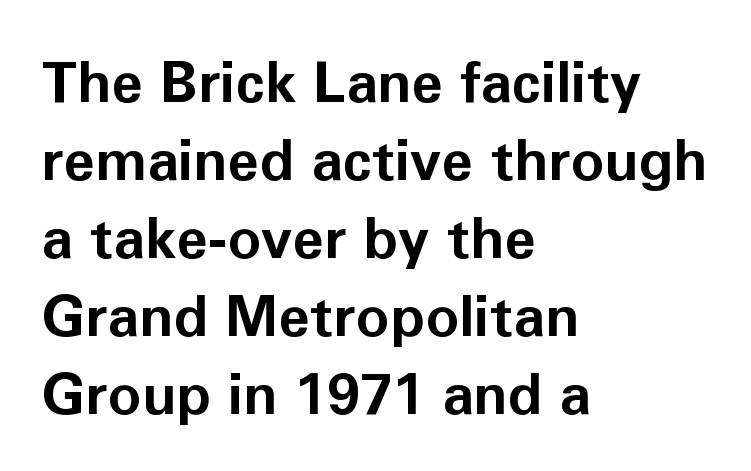
The image shows 57 px bold sans-serif type, upright; set left-aligned, normal line spacing (1.37x), normal letter spacing, not underlined; low stroke contrast and a medium x-height.
